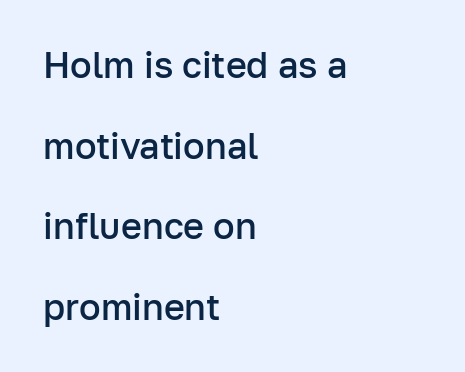
Characters remain perfectly vertical along every line. Typesetter's note: demi weight, one step under bold. In terms of letterform style, serifs are entirely absent. The block of text is sparse from top to bottom, with ample space between rows. Just letters on the line, the space beneath them empty. The face used here is rendered with its standard letterfit.
